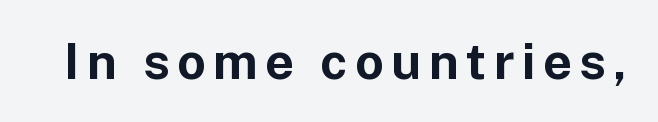
The image shows 50 px bold sans-serif type, upright; set not underlined; low stroke contrast and a medium x-height.
